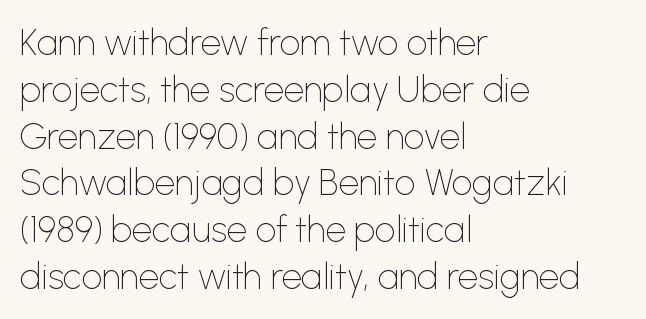
Note: no serifs on the glyphs. Here the designer chose a conventional face with non-uniform glyph widths. Descender tails drop into unmarked territory. Compared with a centered layout, this one pins lines to the left instead. You could call the tracking neutral — neither tight nor loose. One glance says typical: line gaps are just what's usual.
